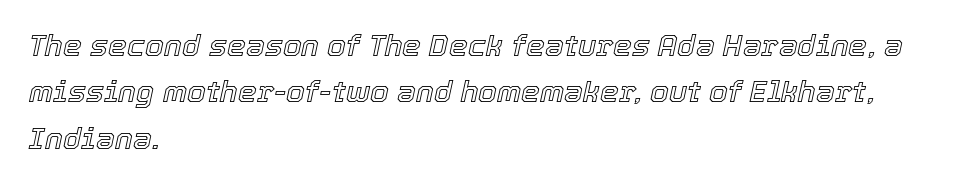
The image shows 30 px text type, italic (leaning right); set left-aligned, normal line spacing (1.55x), normal letter spacing, not underlined; a medium x-height.
